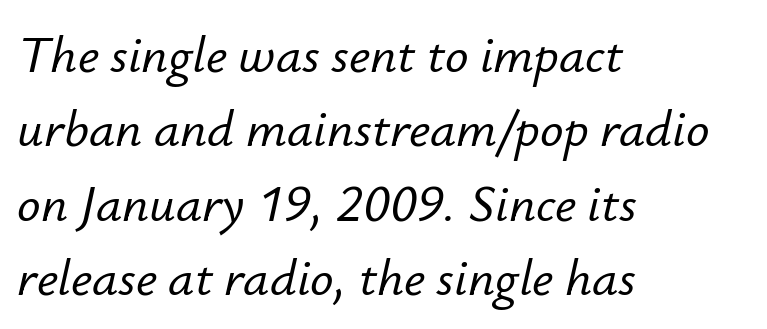
The area under the type is left untouched. Think of a printed novel: that variable character pitch is what you see here. Characters follow at the spacing the type designer built in. If you drew a line through each stem, it would be angled. Vertically, the passage feels balanced, rows spaced as you'd expect. Casual observation: everything's shoved over to the left.
